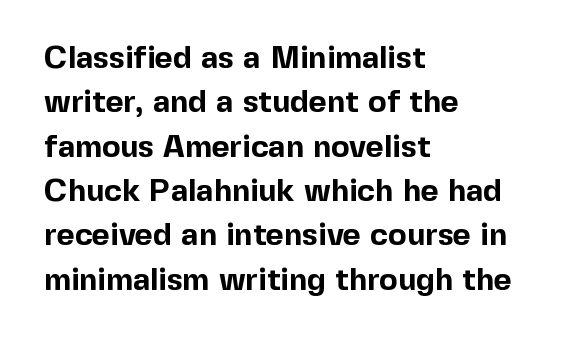
{"serif": "no", "italic": "no", "bold": "yes", "weight": "bold", "width": "normal", "x_height": "medium", "monospaced": "no", "underline": "no", "align": "left", "line_spacing": "normal", "line_spacing_ratio": 1.43, "letter_spacing": "normal", "letter_spacing_em": 0.0, "glyph_px": 31}
